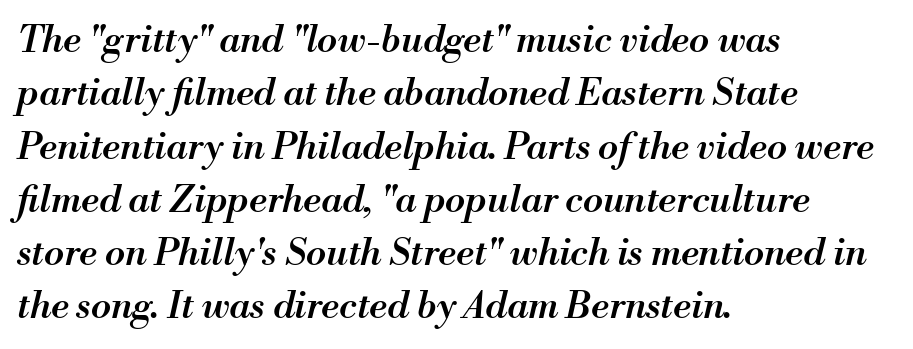
The letters advance in unequal steps, a hallmark of proportional type. Layout note: lines flush left. Quick note: italic. Is the type bold? Partly — it's a semibold, heavier than regular but not fully bold.
